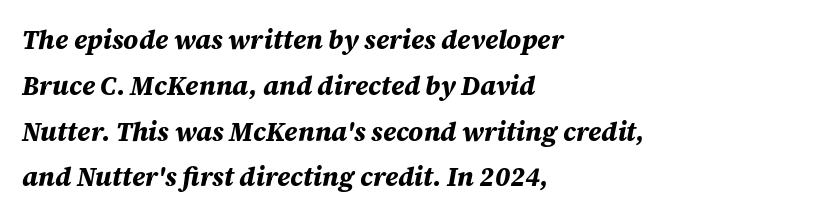
Tracking here is standard; glyphs follow each other at the usual distance. In terms of weight, the rendering is a true, heavy bold. Would a proofreader flag this as italicized? Yes. Just letters on the line, the space beneath them empty. Every row of glyphs begins at an identical x-position on the left.
